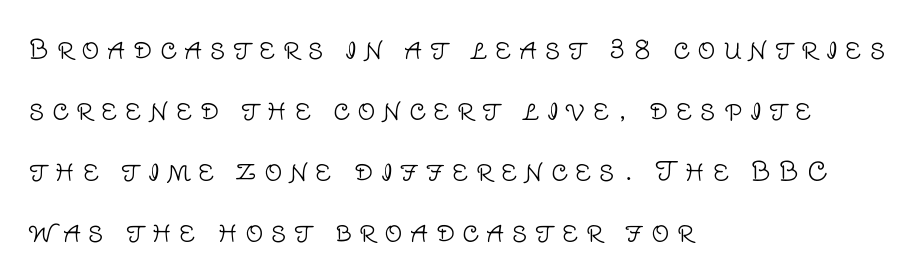
The letterforms stand isolated, each surrounded by extra space. The lines are quadded left. The typeface has the unassuming heft of standard copy or less. Check under the words: just untouched page. How would I describe the line gaps? Wide and relaxed.
